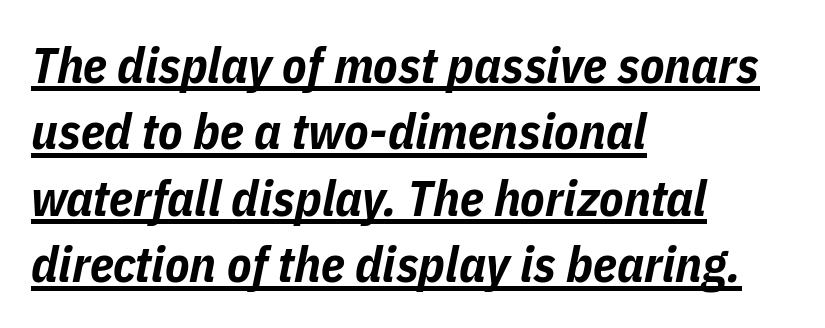
Q: Is the text bold? A: Yes.
Q: Is the text italic (slanted)? A: Yes, it leans right by about 11 degrees.
Q: Is the text underlined? A: Yes.
Q: How is the paragraph aligned? A: Left-aligned.
Q: Is the spacing between letters normal or unusually wide? A: Normal.
Q: Is the spacing between lines tight, normal or loose? A: Normal.
Q: Width (condensed, normal, or wide)? A: Condensed.
Q: Stroke contrast? A: Low.
Q: x-height? A: Medium.
Q: Monospaced? A: No.
